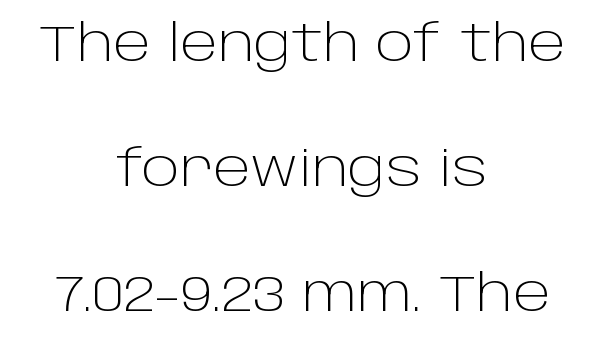
Q: Is the text bold? A: No.
Q: Is the text italic (slanted)? A: No, it is upright.
Q: Is the typeface a serif or a sans-serif typeface? A: Sans-serif.
Q: Is the text underlined? A: No.
Q: How is the paragraph aligned? A: Centered.
Q: Is the spacing between letters normal or unusually wide? A: Normal.
Q: Is the spacing between lines tight, normal or loose? A: Loose.
Q: Width (condensed, normal, or wide)? A: Normal.
Q: Stroke contrast? A: Low.
Q: x-height? A: Large.
Q: Monospaced? A: No.
